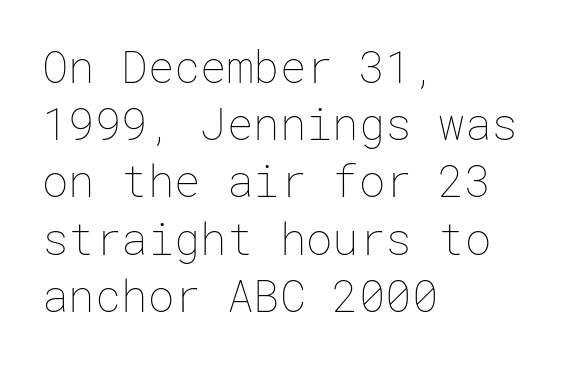
The image shows 44 px thin type, upright; set left-aligned, normal line spacing (1.3x), normal letter spacing, not underlined; low stroke contrast and a medium x-height.
